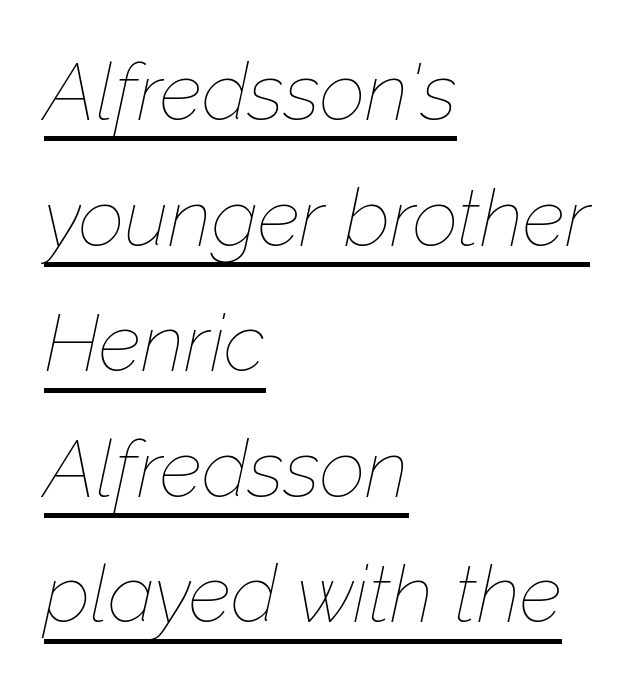
Nothing heavy about these letters — not bold at all. You could not count columns in this text — the font is proportionally spaced. If you measured baseline to baseline, you'd find a middling distance. The face used here has a pronounced slope to its letters.
